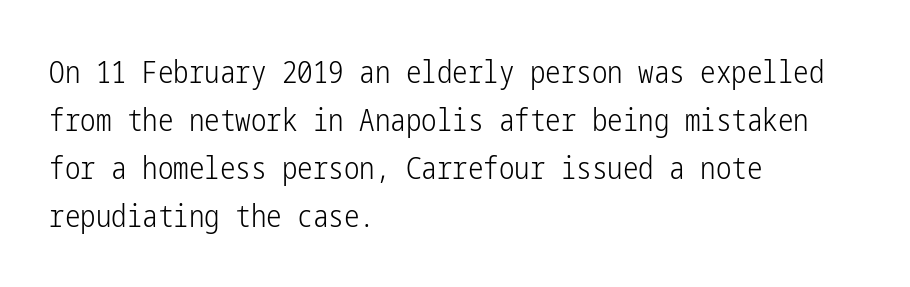
The image shows 31 px light, condensed sans-serif type, upright; set left-aligned, normal line spacing (1.55x), normal letter spacing, not underlined; low stroke contrast and a medium x-height.
